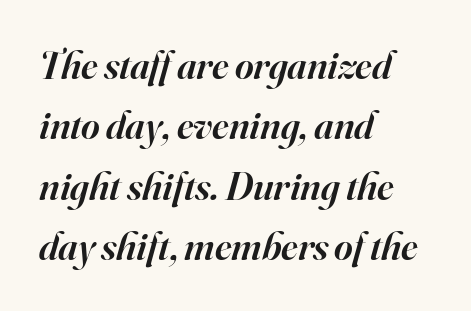
The image shows 40 px semibold serif type, italic (leaning right); set left-aligned, normal line spacing (1.51x), normal letter spacing, not underlined; high stroke contrast and a small x-height.
